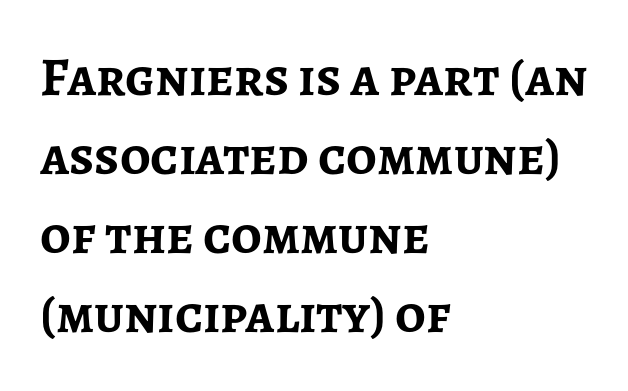
{"serif": "no", "italic": "no", "bold": "yes", "weight": "semibold", "width": "normal", "stroke_contrast": "low", "x_height": "medium", "monospaced": "no", "underline": "no", "align": "left", "line_spacing": "normal", "line_spacing_ratio": 1.46, "letter_spacing": "normal", "letter_spacing_em": 0.0, "glyph_px": 54}
